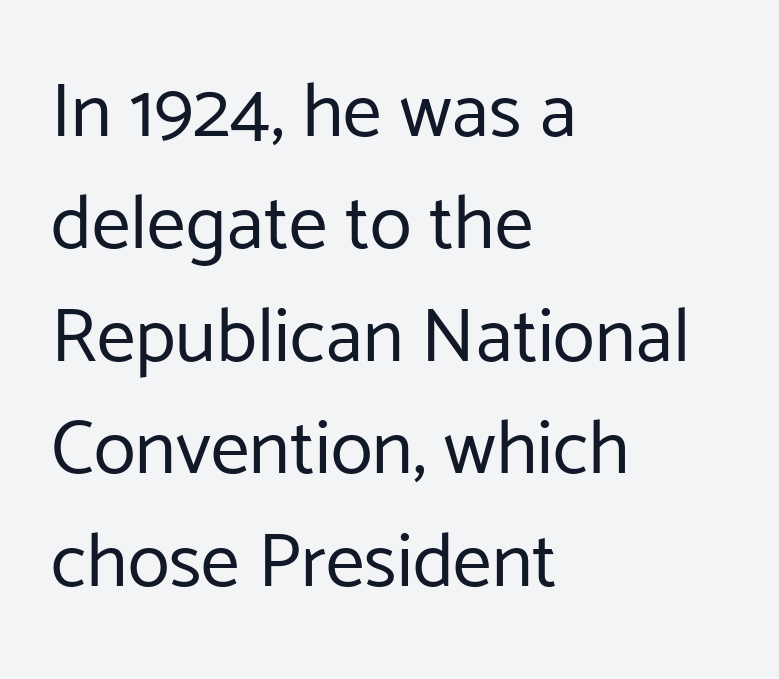
The image shows 77 px regular-weight sans-serif type, upright; set left-aligned, normal line spacing (1.46x), normal letter spacing, not underlined; low stroke contrast and a medium x-height.
